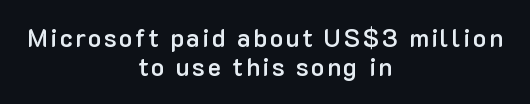
Quick note: underline off. The lettering holds an erect, upright posture throughout. The sample has been set in demibold, a notch under bold. Typeset on center — no edge is straight.
